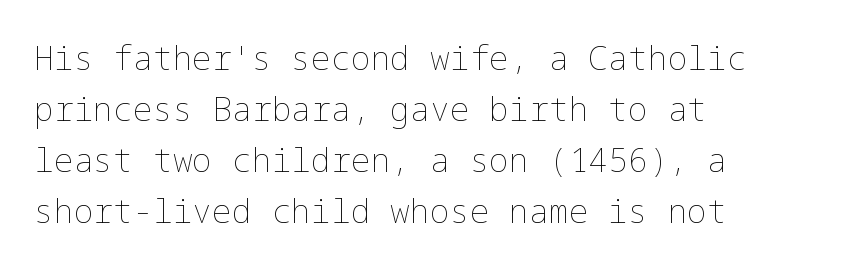
Q: Is the text bold? A: No.
Q: Is the text italic (slanted)? A: No, it is upright.
Q: Is the text underlined? A: No.
Q: How is the paragraph aligned? A: Left-aligned.
Q: Is the spacing between letters normal or unusually wide? A: Normal.
Q: Is the spacing between lines tight, normal or loose? A: Normal.
Q: Width (condensed, normal, or wide)? A: Normal.
Q: Stroke contrast? A: Low.
Q: x-height? A: Medium.
